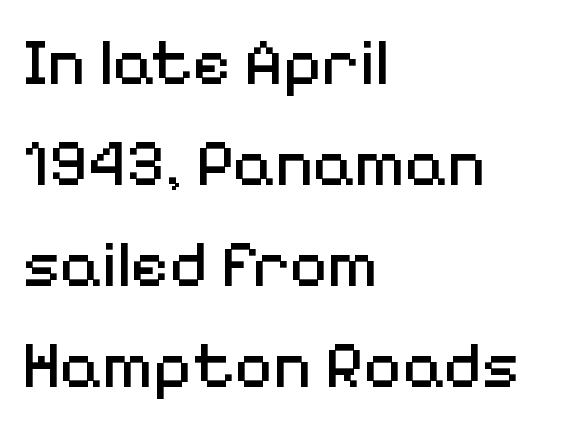
The image shows 66 px regular-weight sans-serif type, upright; set left-aligned, normal line spacing (1.53x), normal letter spacing, not underlined; medium stroke contrast and a medium x-height.
